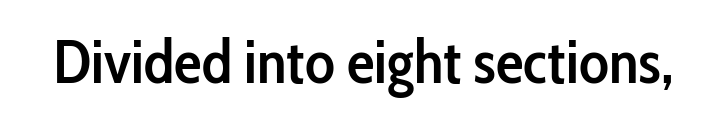
The image shows 62 px semibold, condensed sans-serif type, upright; set normal letter spacing, not underlined; low stroke contrast and a medium x-height.
